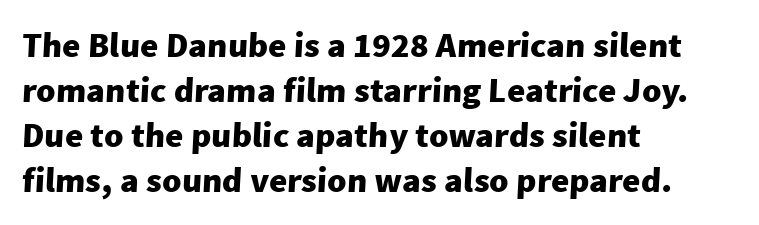
Character widths vary here, with narrow letters taking less room than wide ones. Type style note: lacks serifs. How are the letters spaced? Ordinarily, with no added tracking. The space directly below the letters is spotless. These lines are set flush left with a ragged right edge.
